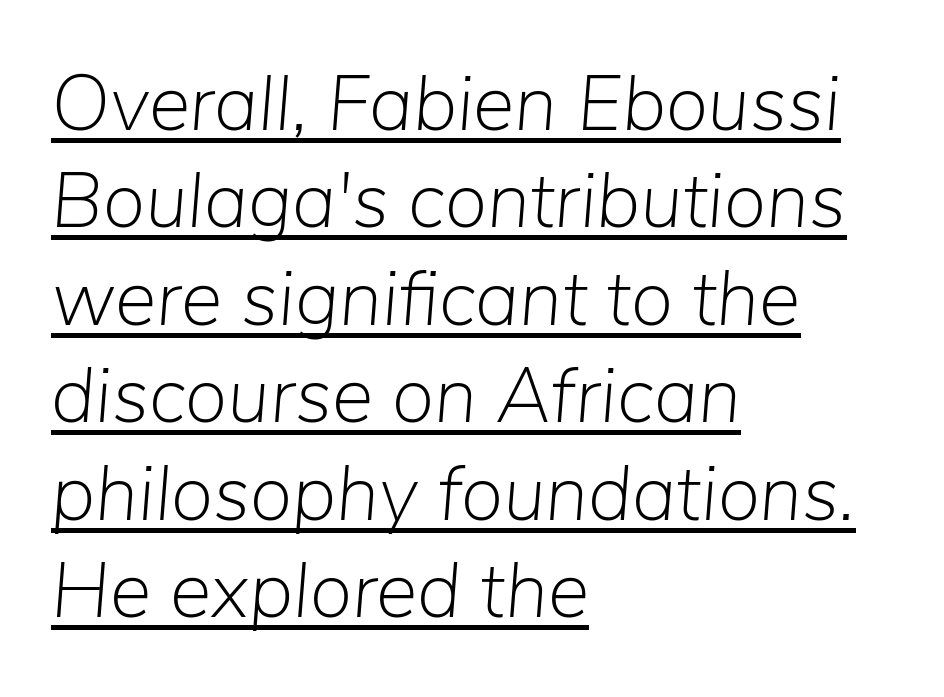
{"italic": "yes", "lean": "right", "slant_degrees": 5, "bold": "no", "weight": "light", "width": "normal", "stroke_contrast": "low", "x_height": "medium", "monospaced": "no", "underline": "yes", "align": "left", "line_spacing": "normal", "line_spacing_ratio": 1.25, "letter_spacing": "normal", "letter_spacing_em": 0.0, "glyph_px": 78}
